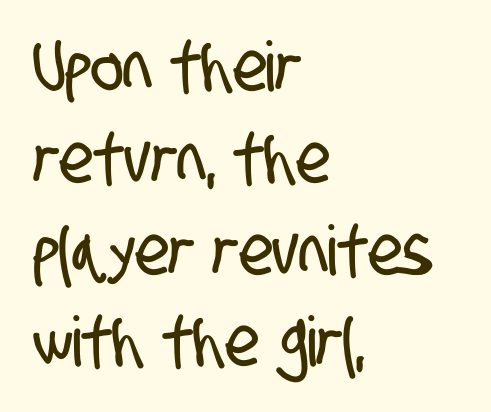
{"serif": "no", "width": "condensed", "stroke_contrast": "low", "x_height": "large", "monospaced": "no", "underline": "no", "align": "left", "line_spacing": "normal", "line_spacing_ratio": 1.33, "letter_spacing": "normal", "letter_spacing_em": 0.0, "glyph_px": 69}
